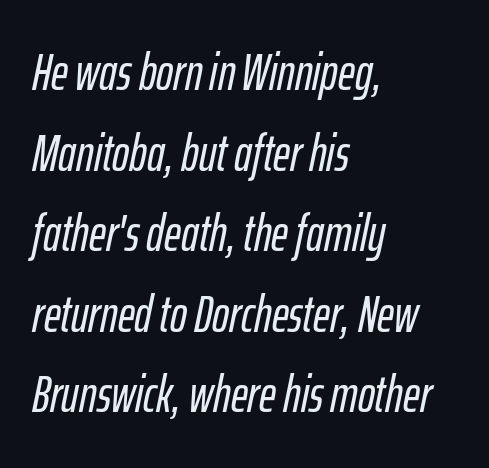
Q: Is the text italic (slanted)? A: Yes, it leans right by about 12 degrees.
Q: Is the text underlined? A: No.
Q: How is the paragraph aligned? A: Left-aligned.
Q: Is the spacing between letters normal or unusually wide? A: Normal.
Q: Is the spacing between lines tight, normal or loose? A: Normal.
Q: Width (condensed, normal, or wide)? A: Condensed.
Q: Stroke contrast? A: Low.
Q: x-height? A: Medium.
Q: Monospaced? A: No.
